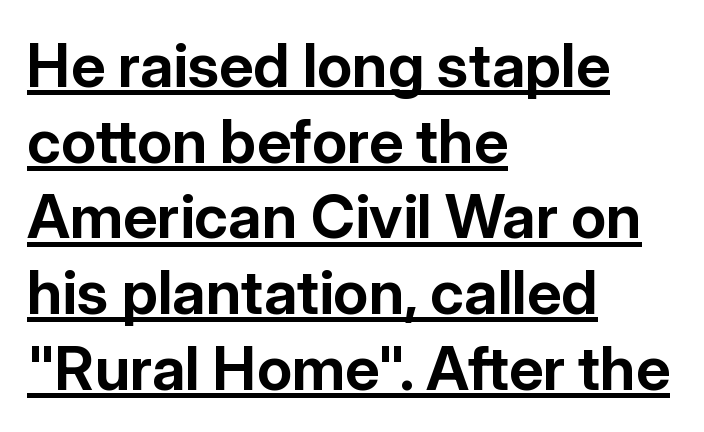
You could not count columns in this text — the font is proportionally spaced. The glyphs are accompanied by a horizontal stroke just below them. Rendered with straight, roman letterforms. This rendering uses left alignment, leaving the right contour irregular. Tracking value appears to be zero — textbook default spacing. Font category for this specimen: sans-serif.
